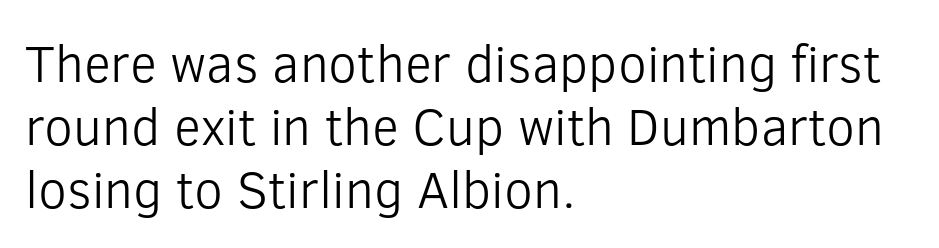
The ragged edge is on the right, which tells us the setting is flush left. The gap between lines stays unmarked. This sample uses plain, unmodified letter spacing. The rendering uses natural spacing where letterforms have individual widths.
